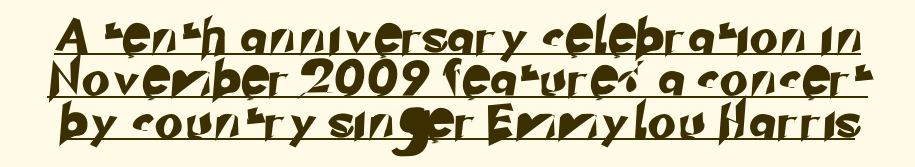
{"serif": "no", "width": "normal", "stroke_contrast": "low", "x_height": "small", "monospaced": "no", "underline": "yes", "line_spacing_ratio": 1.21, "glyph_px": 35}
